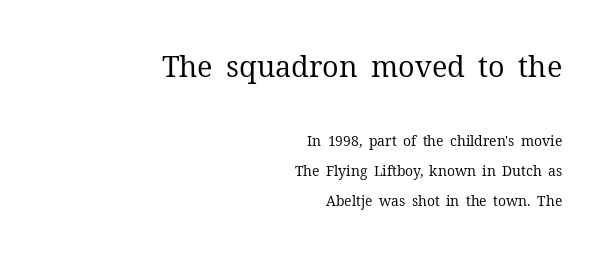
{"serif": "yes", "italic": "no", "bold": "no", "weight": "regular", "width": "normal", "stroke_contrast": "medium", "x_height": "medium", "monospaced": "no", "underline": "no", "align": "right", "line_spacing": "loose", "line_spacing_ratio": 2.16, "letter_spacing": "normal", "letter_spacing_em": 0.0, "larger_block": "first", "size_ratio": 2.07, "glyph_px": 29}
